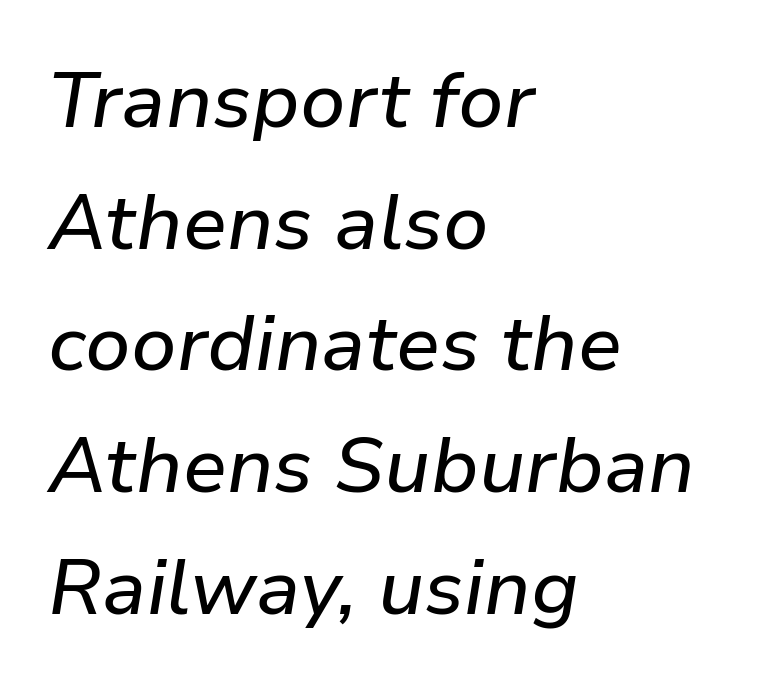
Q: Is the text italic (slanted)? A: Yes, it leans right by about 9 degrees.
Q: Is the text underlined? A: No.
Q: How is the paragraph aligned? A: Left-aligned.
Q: Is the spacing between letters normal or unusually wide? A: Normal.
Q: Is the spacing between lines tight, normal or loose? A: Normal.
Q: Width (condensed, normal, or wide)? A: Normal.
Q: Stroke contrast? A: Low.
Q: x-height? A: Medium.
Q: Monospaced? A: No.
